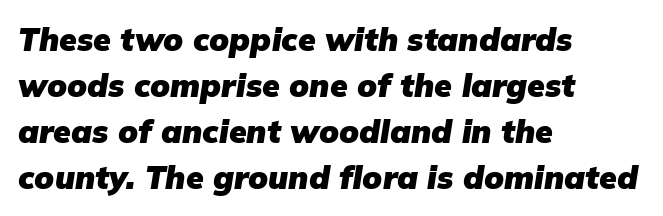
Q: Is the text bold? A: Yes.
Q: Is the text italic (slanted)? A: Yes, it leans right by about 9 degrees.
Q: Is the text underlined? A: No.
Q: How is the paragraph aligned? A: Left-aligned.
Q: Is the spacing between letters normal or unusually wide? A: Normal.
Q: Is the spacing between lines tight, normal or loose? A: Normal.
Q: Width (condensed, normal, or wide)? A: Normal.
Q: Stroke contrast? A: Low.
Q: x-height? A: Medium.
Q: Monospaced? A: No.
